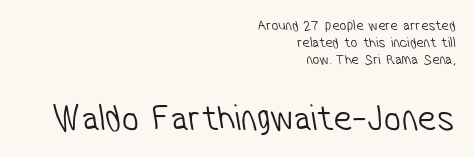
{"serif": "no", "bold": "no", "weight": "light", "width": "condensed", "stroke_contrast": "low", "x_height": "medium", "monospaced": "no", "underline": "no", "align": "right", "line_spacing": "tight", "line_spacing_ratio": 1.13, "letter_spacing": "normal", "letter_spacing_em": 0.0, "larger_block": "second", "size_ratio": 2.53, "glyph_px": 38}
